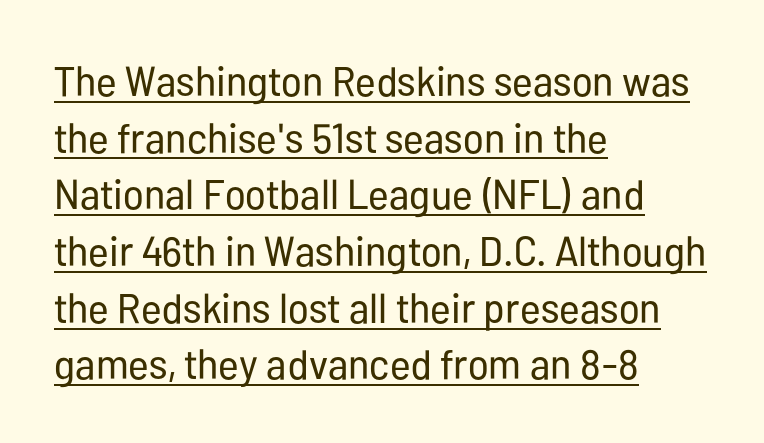
{"serif": "no", "italic": "no", "bold": "no", "weight": "regular", "width": "condensed", "stroke_contrast": "low", "x_height": "medium", "monospaced": "no", "underline": "yes", "align": "left", "line_spacing": "normal", "line_spacing_ratio": 1.35, "letter_spacing": "normal", "letter_spacing_em": 0.0, "glyph_px": 42}
